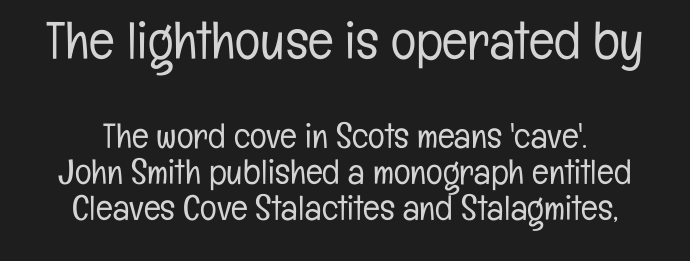
Q: Is the text bold? A: No.
Q: Is the text italic (slanted)? A: No, it is upright.
Q: Is the typeface a serif or a sans-serif typeface? A: Sans-serif.
Q: Is the text underlined? A: No.
Q: Is the spacing between letters normal or unusually wide? A: Normal.
Q: Is the spacing between lines tight, normal or loose? A: Tight.
Q: Which block of text is set in a larger size, the first (top) or the second (bottom)? A: The first (top) one.
Q: Width (condensed, normal, or wide)? A: Condensed.
Q: Stroke contrast? A: Low.
Q: x-height? A: Medium.
Q: Monospaced? A: No.
